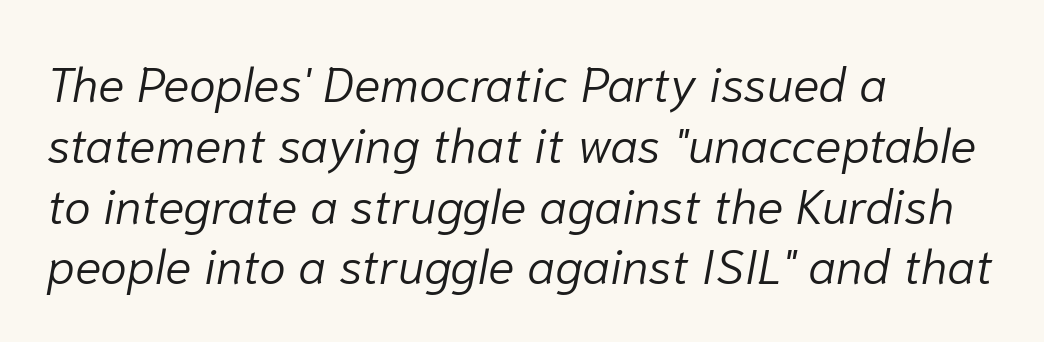
Each stroke keeps to a modest, everyday thickness or less. Notice how the passage keeps a crisp vertical edge on the left only. How are the letters spaced? Ordinarily, with no added tracking. Characters are canted at an angle relative to the baseline's perpendicular. Descender tails drop into unmarked territory.
